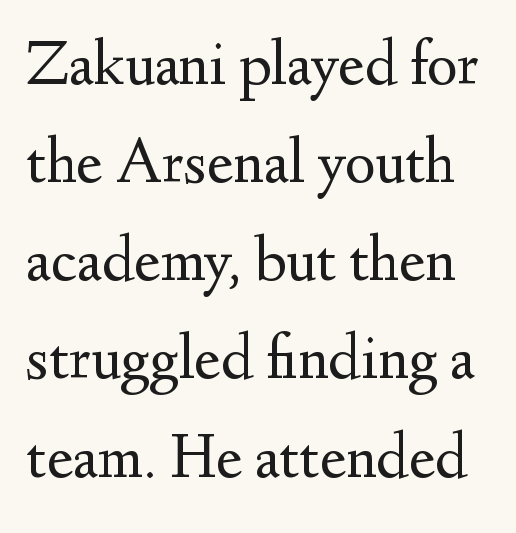
The image shows 65 px regular-weight serif type, upright; set normal line spacing (1.51x), normal letter spacing, not underlined; medium stroke contrast and a small x-height.
